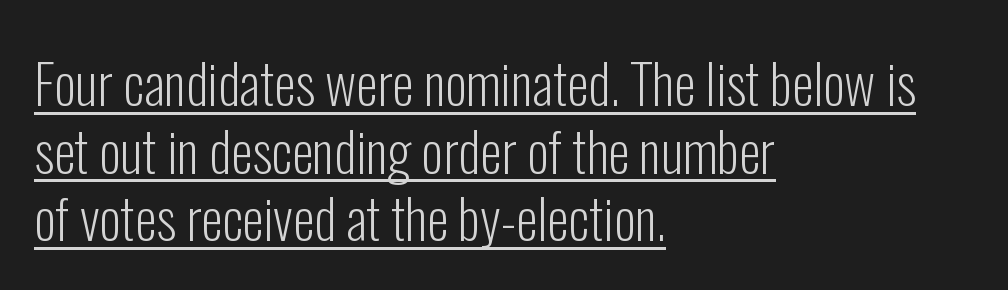
{"serif": "no", "italic": "no", "bold": "no", "weight": "light", "width": "condensed", "stroke_contrast": "low", "x_height": "medium", "monospaced": "no", "underline": "yes", "align": "left", "line_spacing_ratio": 1.23, "letter_spacing": "normal", "letter_spacing_em": 0.0, "glyph_px": 55}
